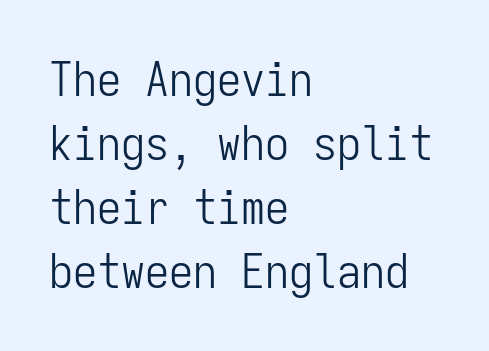
The image shows 48 px light, condensed sans-serif type, upright, monospaced; set left-aligned, normal line spacing (1.33x), normal letter spacing, not underlined; low stroke contrast and a medium x-height.
